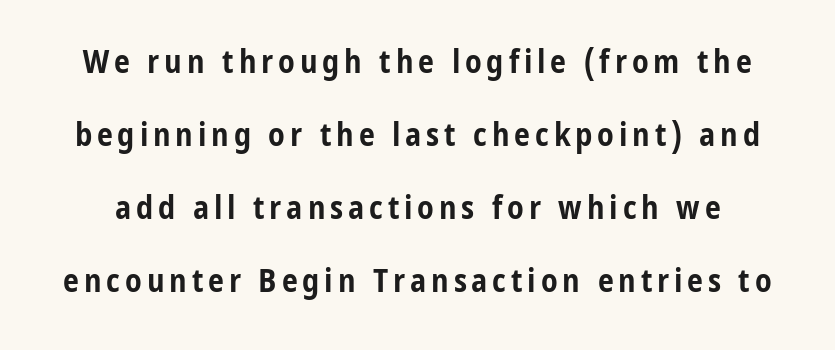
Q: Is the text bold? A: Yes.
Q: Is the text italic (slanted)? A: No, it is upright.
Q: Is the typeface a serif or a sans-serif typeface? A: Sans-serif.
Q: Is the text underlined? A: No.
Q: Is the spacing between lines tight, normal or loose? A: Loose.
Q: Width (condensed, normal, or wide)? A: Condensed.
Q: Stroke contrast? A: Low.
Q: x-height? A: Medium.
Q: Monospaced? A: No.
